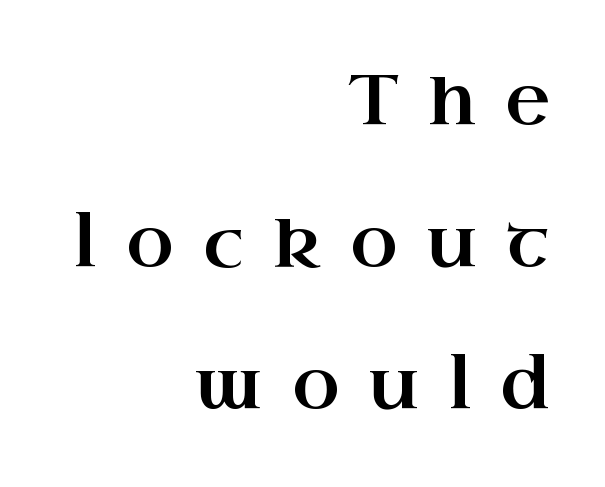
Q: Is the text italic (slanted)? A: No, it is upright.
Q: Is the typeface a serif or a sans-serif typeface? A: Serif.
Q: Is the text underlined? A: No.
Q: How is the paragraph aligned? A: Right-aligned.
Q: Is the spacing between letters normal or unusually wide? A: Unusually wide.
Q: Is the spacing between lines tight, normal or loose? A: Loose.
Q: Width (condensed, normal, or wide)? A: Wide.
Q: Stroke contrast? A: High.
Q: x-height? A: Small.
Q: Monospaced? A: No.
